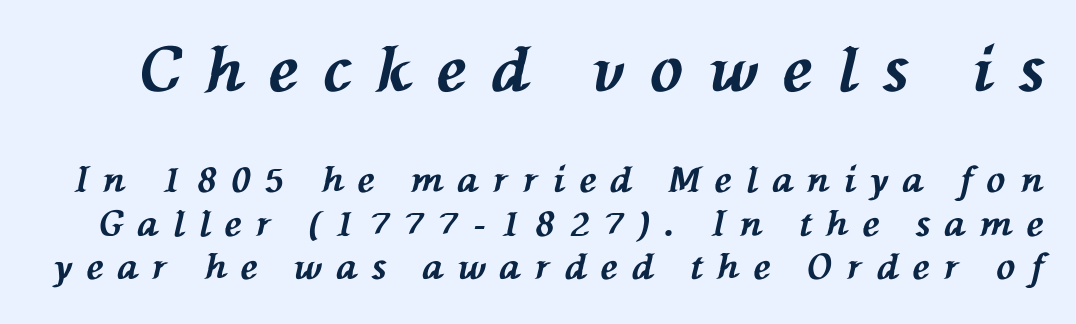
{"italic": "yes", "lean": "left", "slant_degrees": 76, "bold": "yes", "weight": "bold", "width": "normal", "stroke_contrast": "medium", "x_height": "medium", "monospaced": "no", "underline": "no", "line_spacing_ratio": 1.24, "letter_spacing": "wide", "letter_spacing_em": 0.42, "larger_block": "first", "size_ratio": 1.74, "glyph_px": 61}
